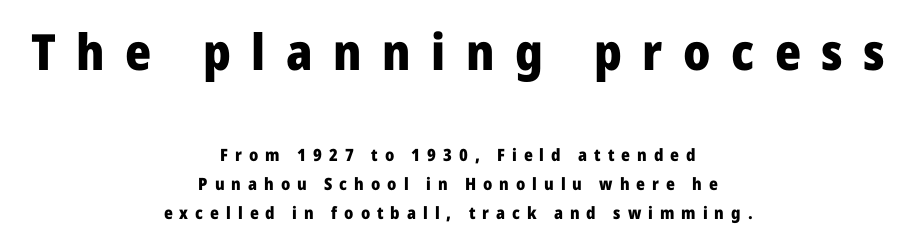
Alignment: centered. The face used here is rendered with a markedly widened letterfit. Reading top to bottom, the characters get smaller at the block break. A roman cut, with each character standing at attention.
